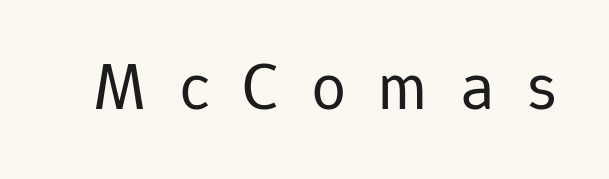
{"serif": "no", "italic": "no", "bold": "no", "weight": "regular", "width": "normal", "stroke_contrast": "low", "x_height": "medium", "monospaced": "no", "underline": "no", "letter_spacing": "wide", "letter_spacing_em": 0.5, "glyph_px": 67}
